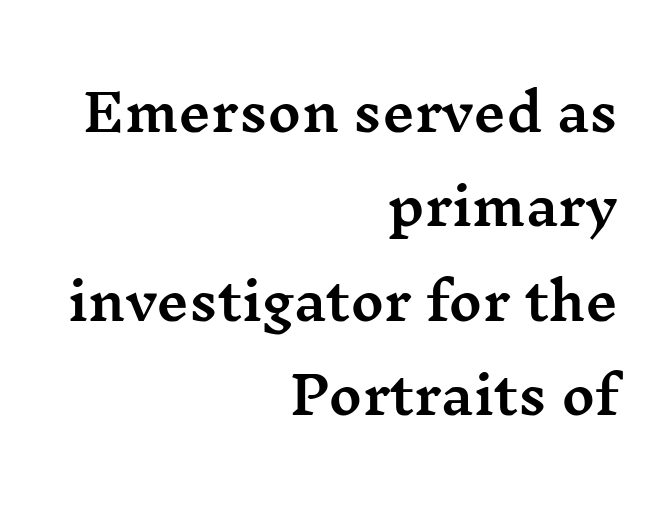
{"serif": "yes", "italic": "no", "width": "wide", "stroke_contrast": "medium", "x_height": "medium", "monospaced": "no", "underline": "no", "align": "right", "line_spacing_ratio": 1.85, "letter_spacing": "normal", "letter_spacing_em": 0.0, "glyph_px": 51}
